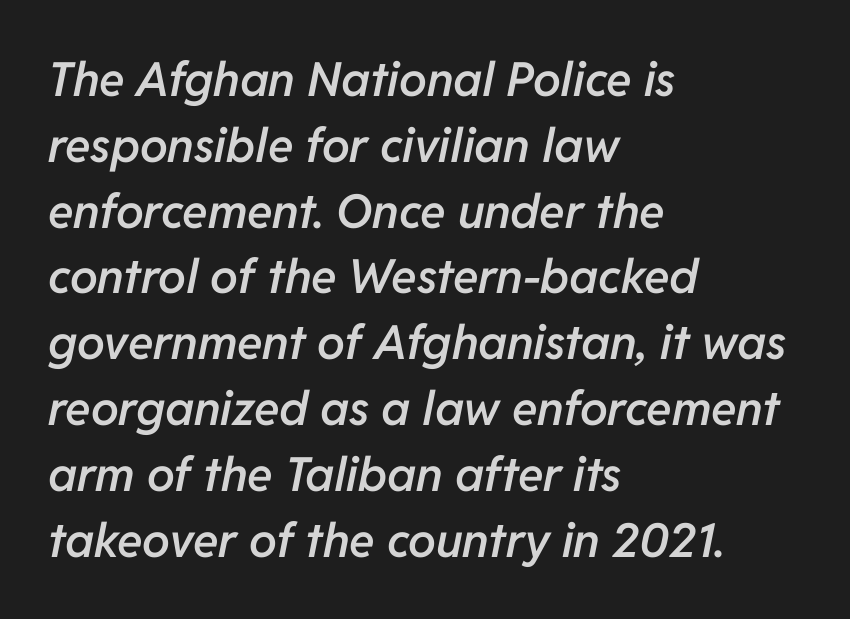
These lines are rendered in a variable-pitch font. The gap between lines stays unmarked. The line texture is even and compact thanks to regular tracking. Does the weight exceed regular? Yes, but only to semibold. The passage shown leans; its letterforms are oblique. Leading matches the norm, producing a regular column.
